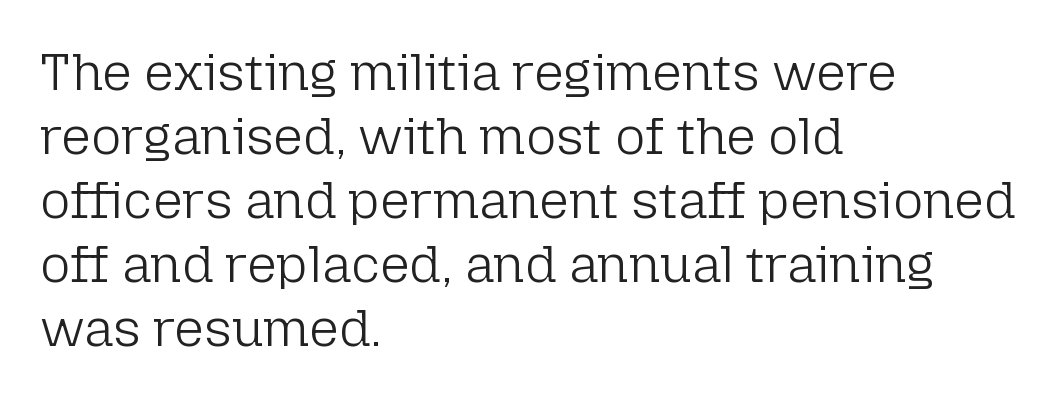
The image shows 52 px light sans-serif type, upright; set left-aligned, line spacing 1.23x, normal letter spacing, not underlined; low stroke contrast and a medium x-height.
